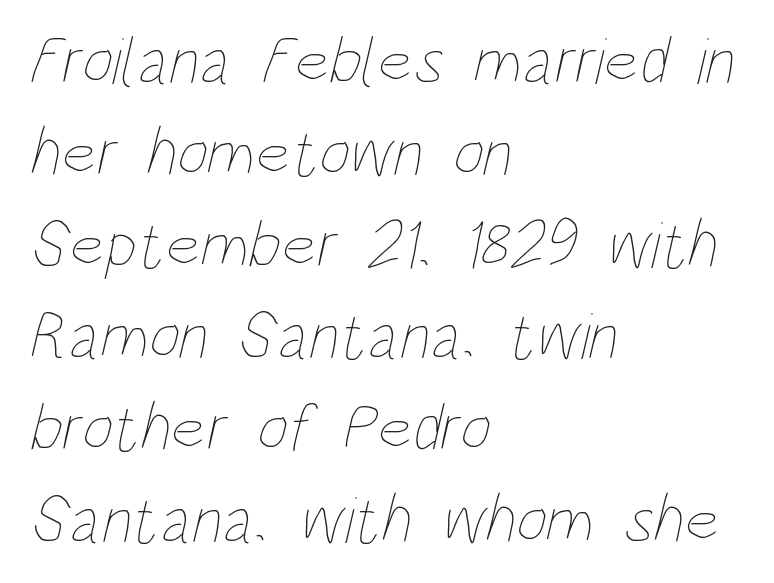
The image shows 67 px thin, condensed type; set left-aligned, normal line spacing (1.37x), normal letter spacing, not underlined; low stroke contrast and a large x-height.
